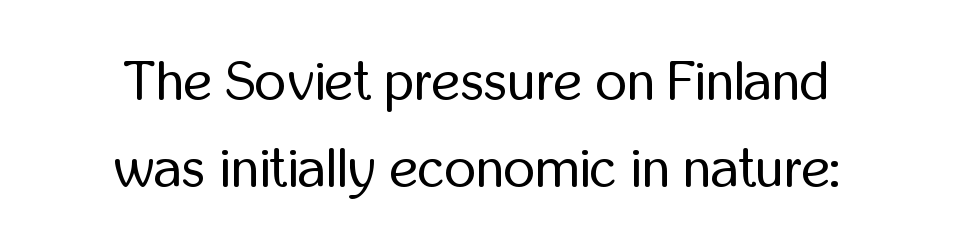
The type is set solid horizontally, with unmodified tracking. Nothing sits at the stroke ends, so this counts as sans-serif. Any mark beneath the type? The region is blank. The lettering holds an erect, upright posture throughout. Varying glyph widths throughout — classic text-font behaviour.
